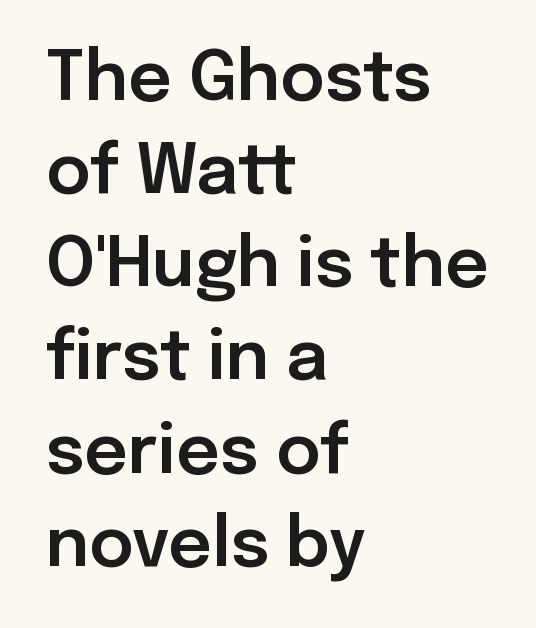
Look at the bottom of the vertical strokes: they stop flat, with no serifs. The type is set solid horizontally, with unmodified tracking. Line beginnings align vertically; line endings do not. Rows of type keep a routine distance in the vertical direction.
